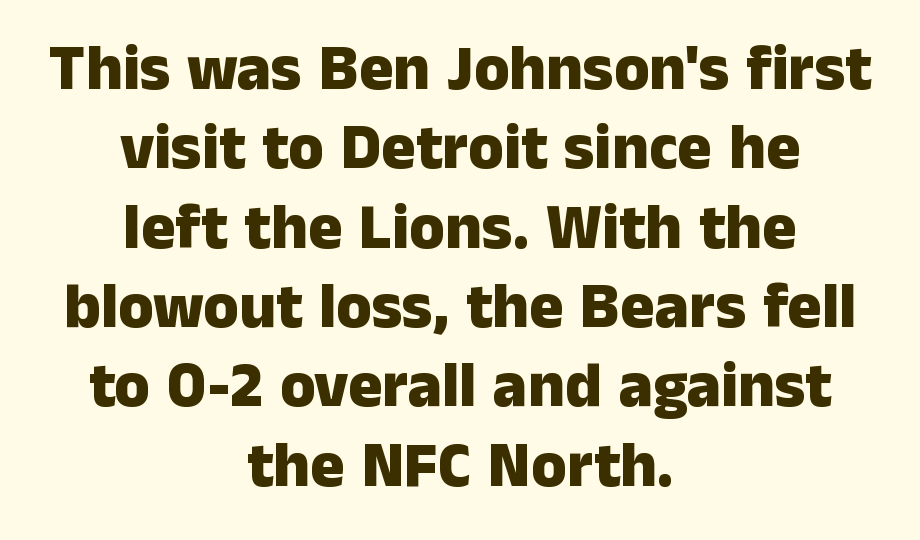
These lines are rendered in a variable-pitch font. The typesetting leans heavy: a genuine bold. Look at the bottom of the vertical strokes: they stop flat, with no serifs. The typesetter chose a symmetrical, centered arrangement here. In terms of letterspacing, this is plain default setting.
